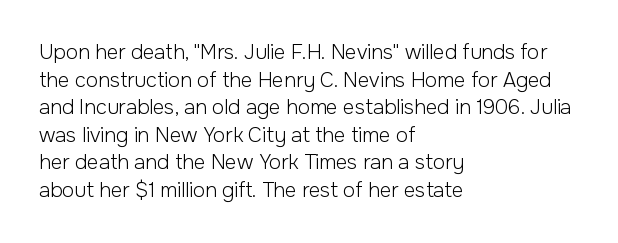
This rendering leaves character spacing at its baseline value. These lines stack with their left ends in a neat column. Reading down the column, the eye jumps a familiar distance to each next line. Stroke mass is kept to a normal reading level or below. Unlike italic type, these characters show no tilt at all. No word sits above an underline.
